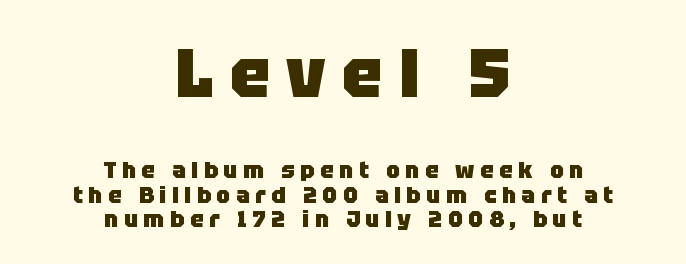
The image shows 68 px heavy sans-serif type, upright; set centered, tight line spacing (1.06x), unusually wide letter spacing (+0.24 em), not underlined; the first (top) block is 2.96x larger; low stroke contrast and a large x-height.
